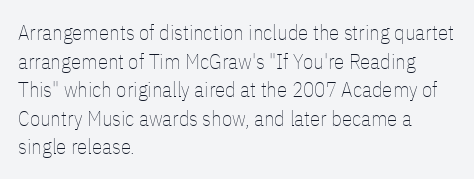
Line beginnings align vertically; line endings do not. Whoever set this chose a conventional vertical rhythm. Stroke mass is kept to a normal reading level or below. Nobody touched the tracking dial on this one.
